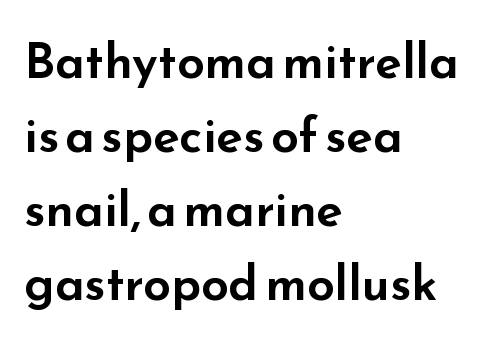
This sample uses an upright cut, with every glyph sitting square on the baseline. Any mark beneath the type? The region is blank. Horizontal bands of white between lines are of average thickness. Looks like regular typesetting: each glyph gets only the width it needs.
